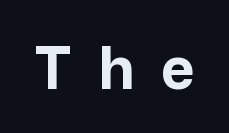
{"serif": "no", "italic": "no", "bold": "yes", "weight": "bold", "width": "normal", "stroke_contrast": "low", "x_height": "medium", "monospaced": "no", "underline": "no", "letter_spacing": "wide", "letter_spacing_em": 0.46, "glyph_px": 58}
